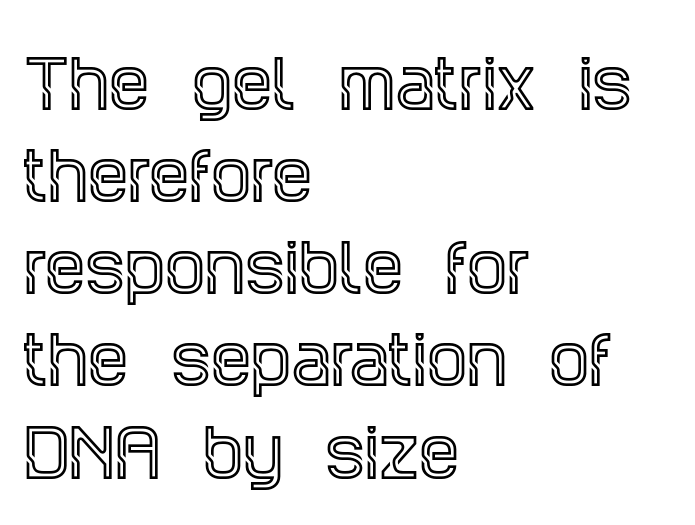
{"serif": "yes", "italic": "no", "width": "condensed", "x_height": "large", "monospaced": "no", "underline": "no", "align": "left", "line_spacing": "normal", "line_spacing_ratio": 1.44, "letter_spacing": "normal", "letter_spacing_em": 0.0, "glyph_px": 64}
